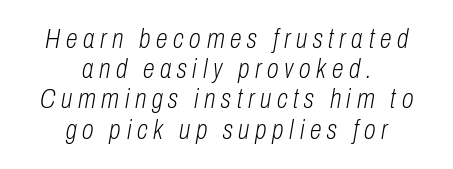
Tightly led — the rows are bunched. No chunkiness to these letters — they're not bold. Slant detected: the letters are inclined. The paragraph has two soft edges and a firm central axis. Check the space under the baseline: it is left empty.
